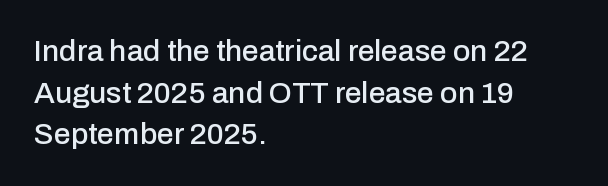
Q: Is the text italic (slanted)? A: No, it is upright.
Q: Is the typeface a serif or a sans-serif typeface? A: Sans-serif.
Q: Is the text underlined? A: No.
Q: How is the paragraph aligned? A: Left-aligned.
Q: Is the spacing between letters normal or unusually wide? A: Normal.
Q: Is the spacing between lines tight, normal or loose? A: Normal.
Q: Width (condensed, normal, or wide)? A: Normal.
Q: Stroke contrast? A: Low.
Q: x-height? A: Medium.
Q: Monospaced? A: No.
